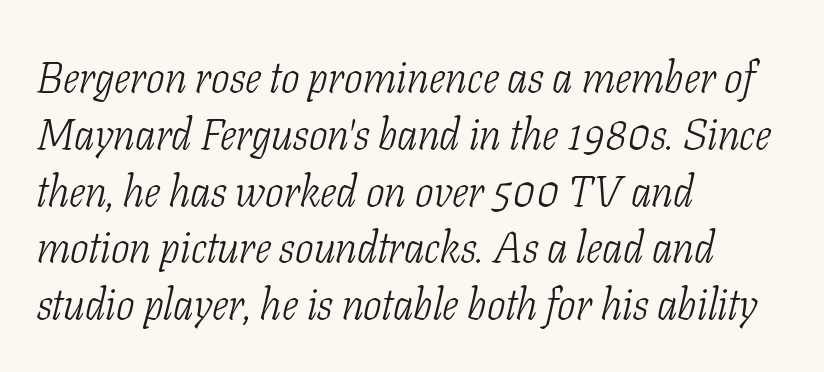
{"serif": "yes", "italic": "yes", "lean": "right", "slant_degrees": 11, "bold": "no", "weight": "light", "width": "condensed", "stroke_contrast": "low", "x_height": "medium", "monospaced": "no", "underline": "no", "align": "left", "line_spacing": "normal", "line_spacing_ratio": 1.29, "letter_spacing": "normal", "letter_spacing_em": 0.0, "glyph_px": 44}
